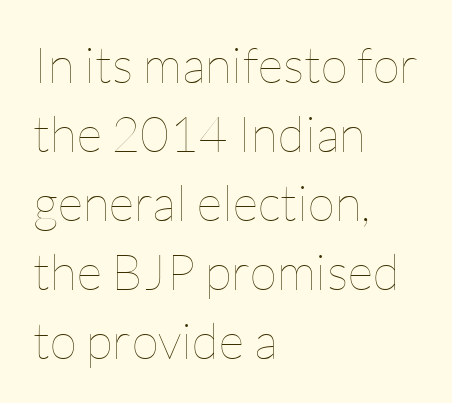
{"italic": "no", "bold": "no", "weight": "thin", "width": "normal", "stroke_contrast": "low", "x_height": "medium", "monospaced": "no", "underline": "no", "align": "left", "line_spacing": "normal", "line_spacing_ratio": 1.38, "letter_spacing": "normal", "letter_spacing_em": 0.0, "glyph_px": 50}
